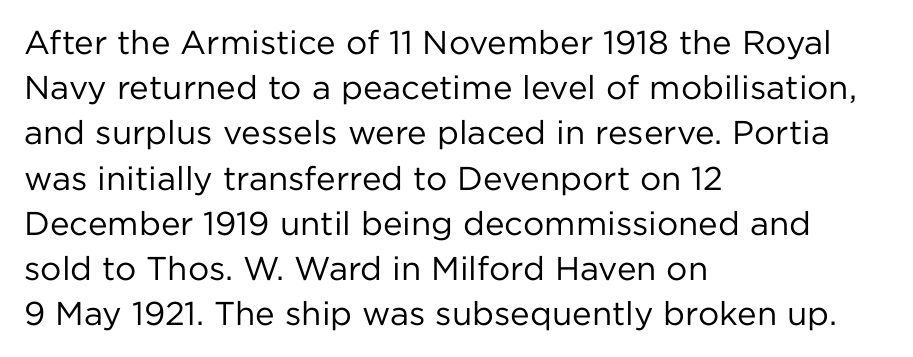
{"serif": "no", "italic": "no", "bold": "no", "weight": "regular", "width": "normal", "stroke_contrast": "low", "x_height": "medium", "monospaced": "no", "underline": "no", "align": "left", "line_spacing": "normal", "line_spacing_ratio": 1.37, "letter_spacing": "normal", "letter_spacing_em": 0.0, "glyph_px": 33}
